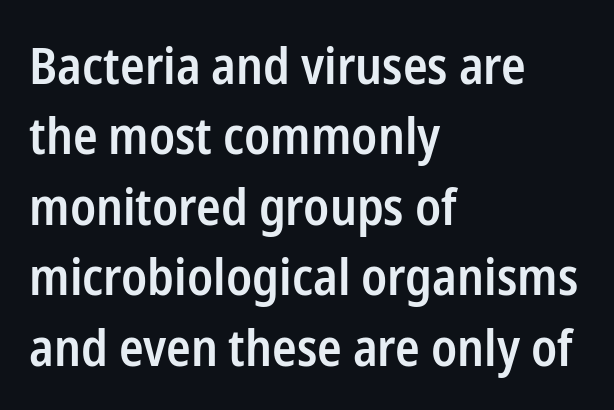
Descenders are the only things crossing below the line. A typesetter would call this proportional, since set widths differ per character. One-word summary of the alignment: left. A sans-serif font was chosen for this passage.
